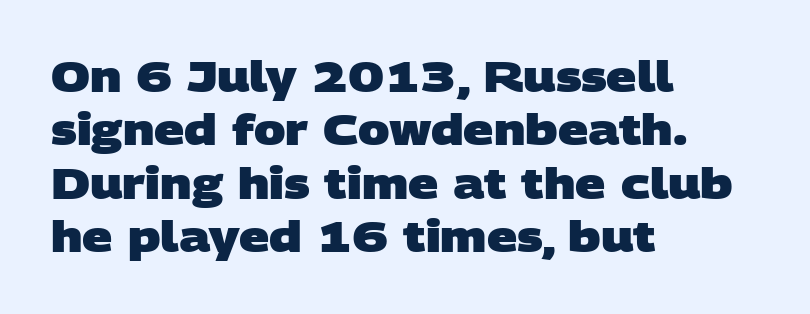
{"serif": "no", "bold": "yes", "weight": "heavy", "width": "wide", "stroke_contrast": "low", "x_height": "large", "monospaced": "no", "underline": "no", "align": "left", "line_spacing": "normal", "line_spacing_ratio": 1.27, "letter_spacing": "normal", "letter_spacing_em": 0.0, "glyph_px": 42}
